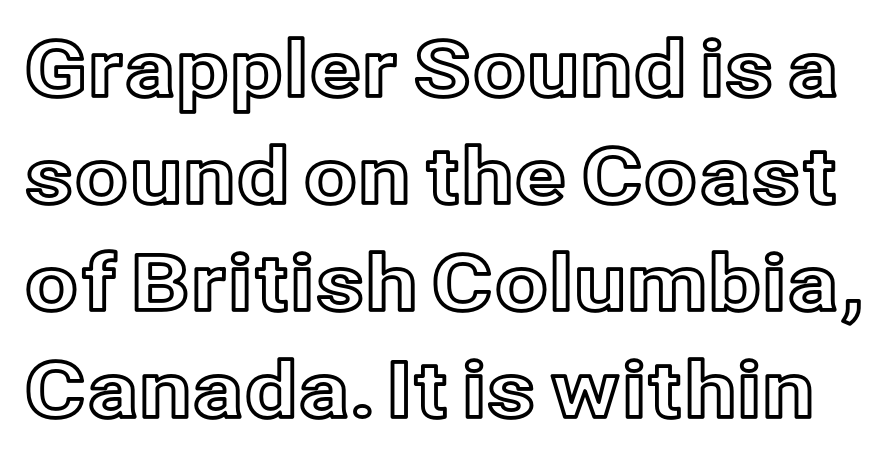
Q: Is the text italic (slanted)? A: No, it is upright.
Q: Is the text underlined? A: No.
Q: Is the spacing between letters normal or unusually wide? A: Normal.
Q: Is the spacing between lines tight, normal or loose? A: Normal.
Q: Width (condensed, normal, or wide)? A: Normal.
Q: x-height? A: Medium.
Q: Monospaced? A: No.
